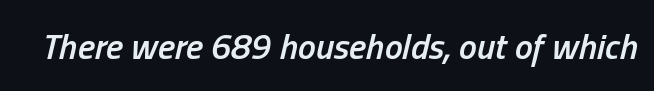
Q: Is the text bold? A: Semi-bold.
Q: Is the text italic (slanted)? A: Yes, it leans right by about 13 degrees.
Q: Is the text underlined? A: No.
Q: Is the spacing between letters normal or unusually wide? A: Normal.
Q: Width (condensed, normal, or wide)? A: Condensed.
Q: Stroke contrast? A: Low.
Q: x-height? A: Medium.
Q: Monospaced? A: No.
